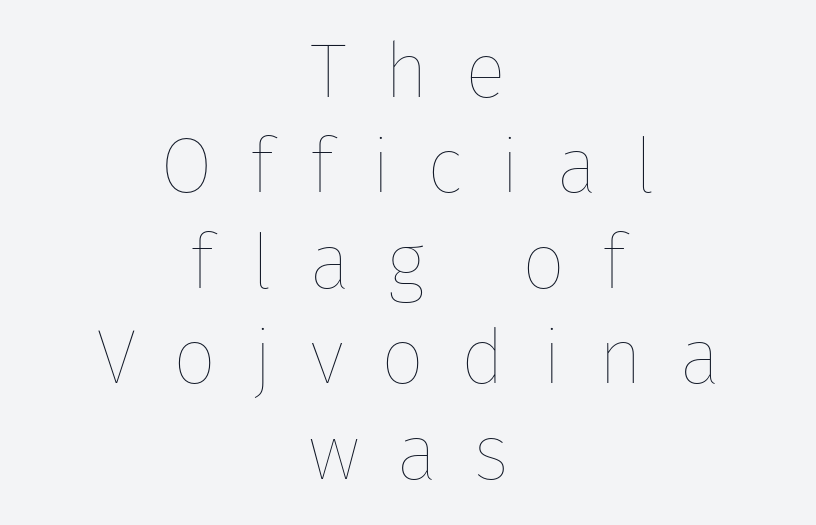
The image shows 77 px thin type, upright; set centered, line spacing 1.24x, unusually wide letter spacing (+0.48 em), not underlined; low stroke contrast and a medium x-height.
